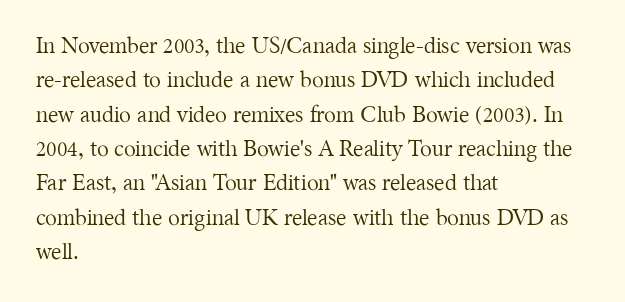
{"italic": "no", "bold": "no", "underline": "no", "align": "left", "line_spacing": "normal", "line_spacing_ratio": 1.56, "letter_spacing": "normal", "letter_spacing_em": 0.0, "glyph_px": 22}
